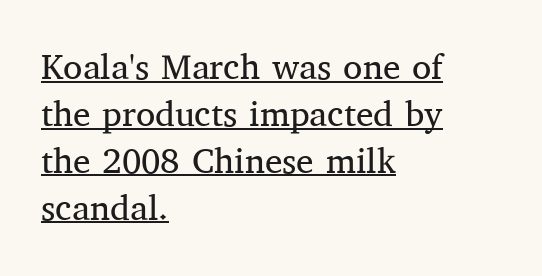
The image shows 35 px regular-weight serif type, upright; set left-aligned, normal line spacing (1.34x), normal letter spacing, underlined; medium stroke contrast and a medium x-height.
